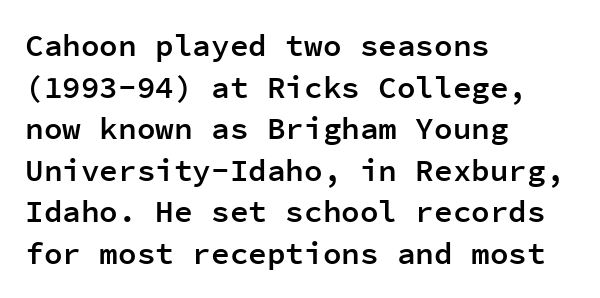
You could count columns in this text — the font is strictly monospaced. The foot of each line stays bare and open. Students, note that the glyphs here touch the page at normal intervals. A typesetter would mark this as roman, not italic.
